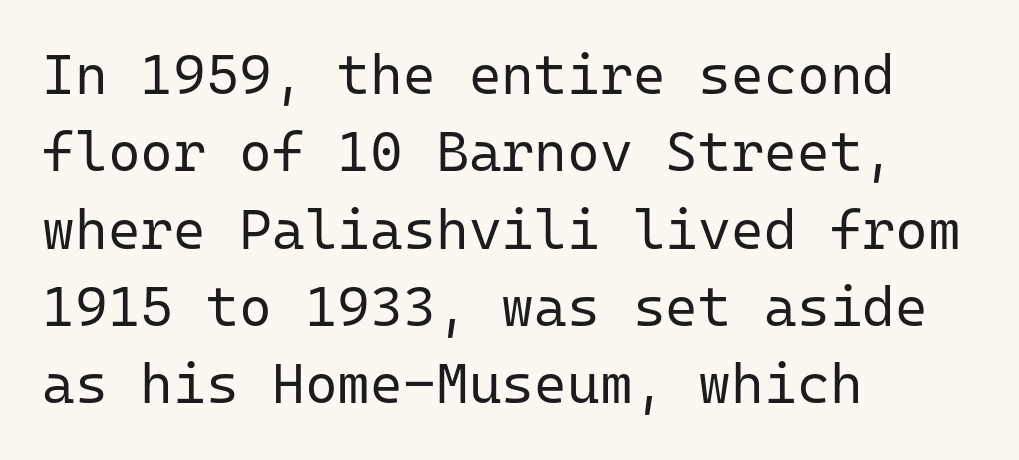
The image shows 56 px regular-weight sans-serif type, upright, monospaced; set left-aligned, normal line spacing (1.38x), normal letter spacing, not underlined; low stroke contrast and a medium x-height.
